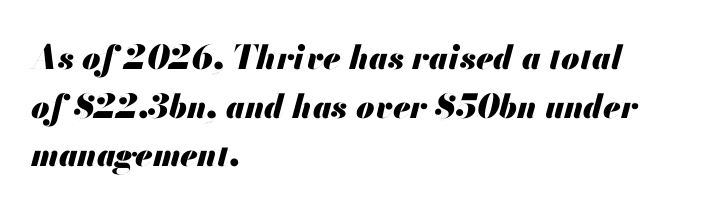
{"italic": "yes", "lean": "right", "slant_degrees": 13, "bold": "yes", "weight": "heavy", "width": "normal", "stroke_contrast": "medium", "x_height": "small", "monospaced": "no", "underline": "no", "align": "left", "line_spacing": "normal", "line_spacing_ratio": 1.47, "letter_spacing": "normal", "letter_spacing_em": 0.0, "glyph_px": 33}
